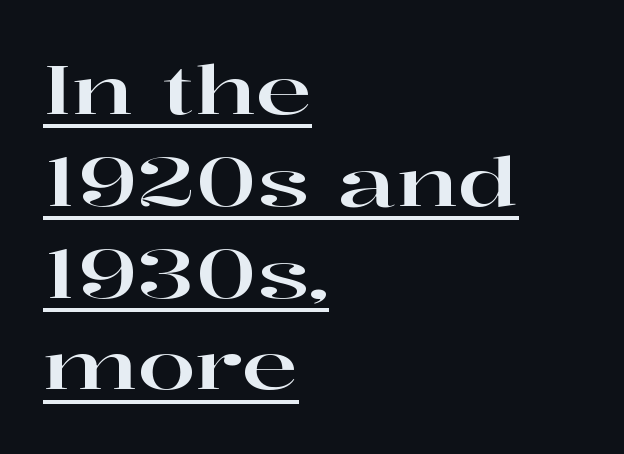
The image shows 67 px wide serif type, upright; set left-aligned, normal line spacing (1.37x), normal letter spacing, underlined; high stroke contrast and a medium x-height.
